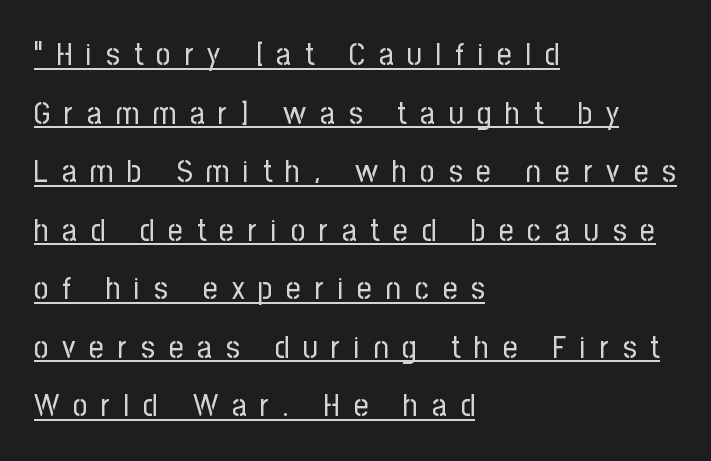
Q: Is the text bold? A: No.
Q: Is the text italic (slanted)? A: No, it is upright.
Q: Is the typeface a serif or a sans-serif typeface? A: Sans-serif.
Q: Is the text underlined? A: Yes.
Q: How is the paragraph aligned? A: Left-aligned.
Q: Is the spacing between letters normal or unusually wide? A: Unusually wide.
Q: Width (condensed, normal, or wide)? A: Condensed.
Q: Stroke contrast? A: Low.
Q: x-height? A: Medium.
Q: Monospaced? A: No.
